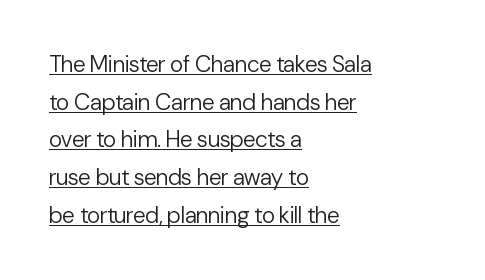
{"italic": "no", "bold": "no", "underline": "yes", "align": "left", "line_spacing": "normal", "line_spacing_ratio": 1.64, "letter_spacing": "normal", "letter_spacing_em": 0.0, "glyph_px": 23}
